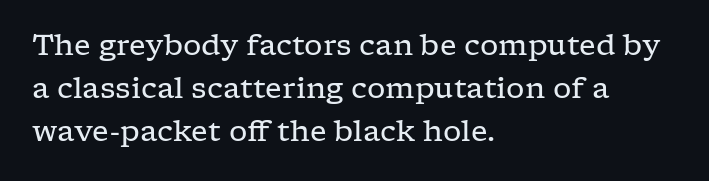
Q: Is the text bold? A: No.
Q: Is the text italic (slanted)? A: No, it is upright.
Q: Is the typeface a serif or a sans-serif typeface? A: Serif.
Q: Is the text underlined? A: No.
Q: How is the paragraph aligned? A: Left-aligned.
Q: Is the spacing between letters normal or unusually wide? A: Normal.
Q: Is the spacing between lines tight, normal or loose? A: Normal.
Q: Width (condensed, normal, or wide)? A: Wide.
Q: Stroke contrast? A: Low.
Q: x-height? A: Medium.
Q: Monospaced? A: No.
